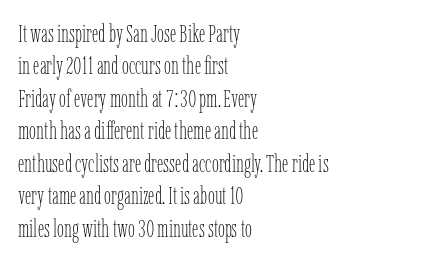
The words here are not underlined. Whoever set this chose a conventional vertical rhythm. Honestly, the letter spacing is just normal — you wouldn't notice it. Tall strokes in this sample are plumb rather than angled. Compared with a centered layout, this one pins lines to the left instead. The weight tops out at a normal text grade.
